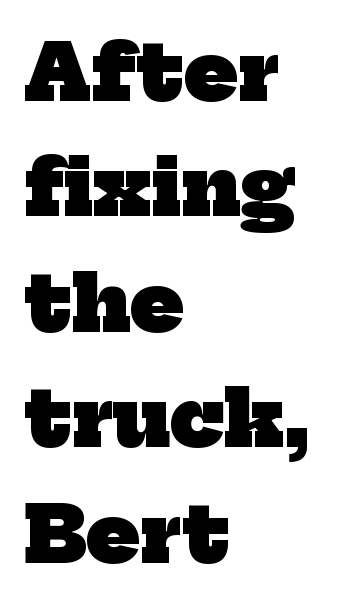
{"serif": "yes", "bold": "yes", "weight": "heavy", "width": "normal", "stroke_contrast": "low", "x_height": "medium", "monospaced": "no", "underline": "no", "align": "left", "line_spacing": "normal", "line_spacing_ratio": 1.5, "letter_spacing": "normal", "letter_spacing_em": 0.0, "glyph_px": 77}
